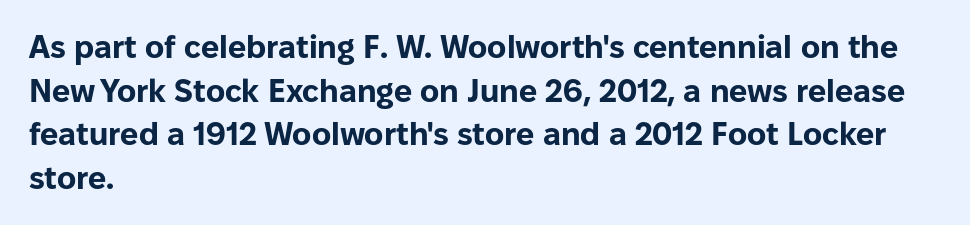
Q: Is the text bold? A: Yes.
Q: Is the text italic (slanted)? A: No, it is upright.
Q: Is the typeface a serif or a sans-serif typeface? A: Sans-serif.
Q: Is the text underlined? A: No.
Q: How is the paragraph aligned? A: Left-aligned.
Q: Is the spacing between letters normal or unusually wide? A: Normal.
Q: Is the spacing between lines tight, normal or loose? A: Normal.
Q: Width (condensed, normal, or wide)? A: Normal.
Q: Stroke contrast? A: Low.
Q: x-height? A: Medium.
Q: Monospaced? A: No.
